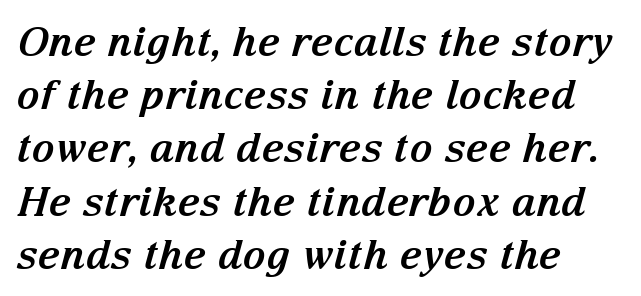
Classification — serif. What stands out about the letter spacing? Nothing — it is the standard amount. Whoever set this chose a conventional vertical rhythm. A full-strength bold gives these letters their thick strokes. Unmarked baselines from the first word to the last.
